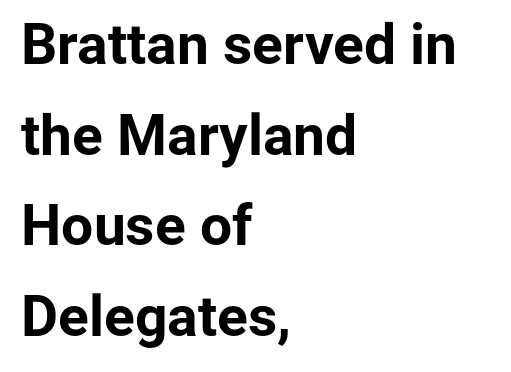
The image shows 57 px bold sans-serif type, upright; set left-aligned, normal line spacing (1.59x), normal letter spacing, not underlined; low stroke contrast and a medium x-height.
